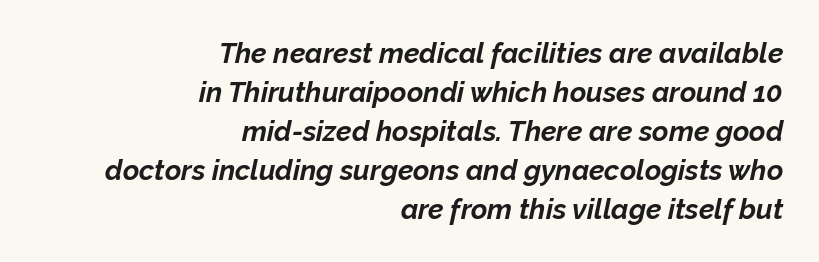
Q: Is the text bold? A: Yes.
Q: Is the text italic (slanted)? A: Yes, it leans right by about 12 degrees.
Q: Is the text underlined? A: No.
Q: How is the paragraph aligned? A: Right-aligned.
Q: Is the spacing between letters normal or unusually wide? A: Normal.
Q: Is the spacing between lines tight, normal or loose? A: Normal.
Q: Width (condensed, normal, or wide)? A: Normal.
Q: Stroke contrast? A: Low.
Q: x-height? A: Medium.
Q: Monospaced? A: No.
